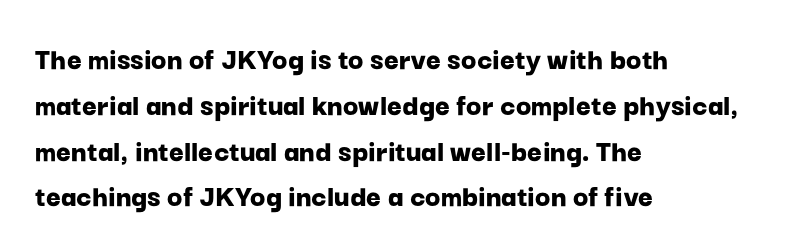
Q: Is the text bold? A: Yes.
Q: Is the text italic (slanted)? A: No, it is upright.
Q: Is the typeface a serif or a sans-serif typeface? A: Sans-serif.
Q: Is the text underlined? A: No.
Q: How is the paragraph aligned? A: Left-aligned.
Q: Is the spacing between letters normal or unusually wide? A: Normal.
Q: Is the spacing between lines tight, normal or loose? A: Normal.
Q: Width (condensed, normal, or wide)? A: Normal.
Q: Stroke contrast? A: Low.
Q: x-height? A: Medium.
Q: Monospaced? A: No.
